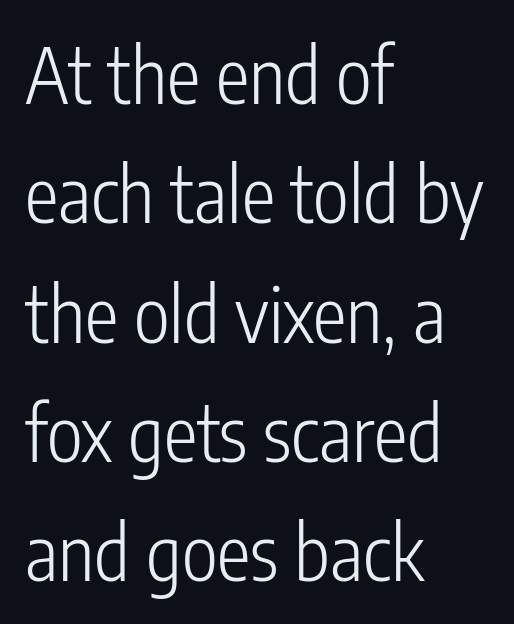
The image shows 76 px light, condensed sans-serif type, upright; set left-aligned, normal line spacing (1.57x), normal letter spacing, not underlined; low stroke contrast and a medium x-height.
